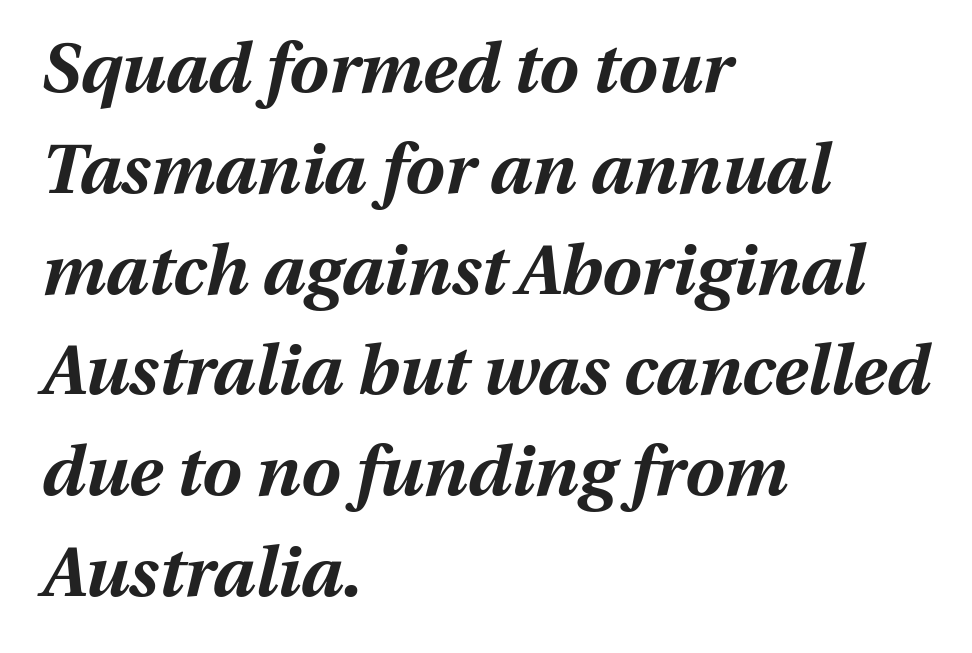
{"italic": "yes", "lean": "right", "slant_degrees": 13, "bold": "yes", "weight": "bold", "width": "normal", "stroke_contrast": "medium", "x_height": "medium", "monospaced": "no", "underline": "no", "align": "left", "line_spacing": "normal", "line_spacing_ratio": 1.44, "letter_spacing": "normal", "letter_spacing_em": 0.0, "glyph_px": 70}
